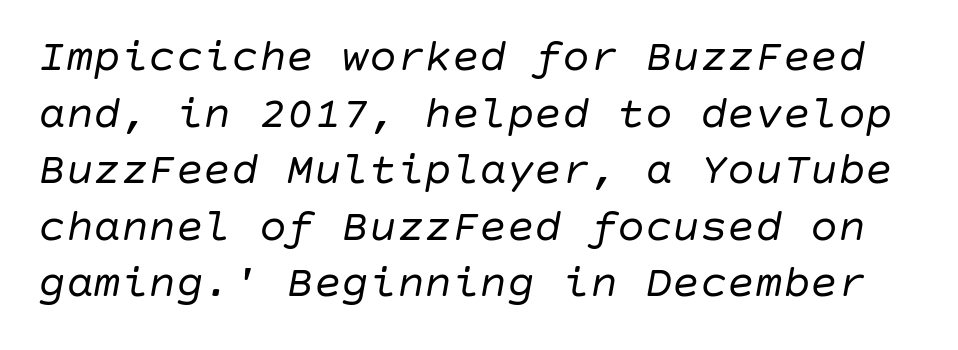
The image shows 46 px regular-weight type, italic (leaning right); set line spacing 1.23x, normal letter spacing, not underlined; low stroke contrast and a large x-height.
